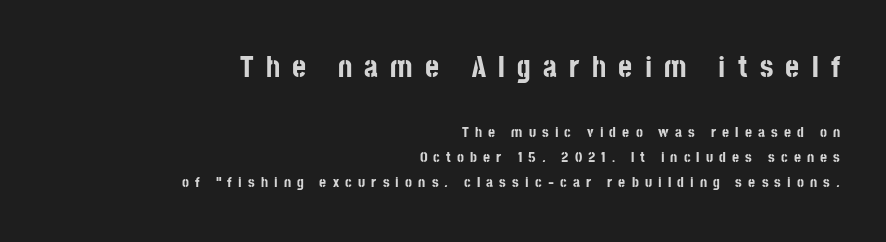
The image shows 30 px bold, condensed sans-serif type, upright; set right-aligned, normal line spacing (1.69x), unusually wide letter spacing (+0.41 em), not underlined; the first (top) block is 2.0x larger; low stroke contrast and a large x-height.
